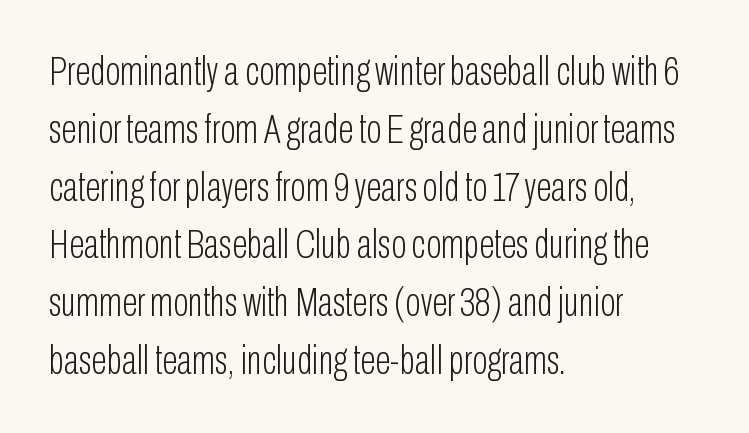
The image shows 41 px light, condensed sans-serif type, upright; set left-aligned, normal line spacing (1.41x), normal letter spacing, not underlined; low stroke contrast and a medium x-height.
